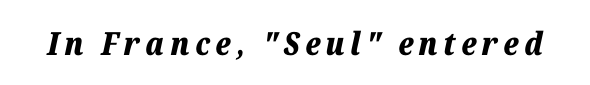
Q: Is the text bold? A: Yes.
Q: Is the text italic (slanted)? A: Yes, it leans right by about 12 degrees.
Q: Is the text underlined? A: No.
Q: Width (condensed, normal, or wide)? A: Normal.
Q: Stroke contrast? A: Low.
Q: x-height? A: Medium.
Q: Monospaced? A: No.
